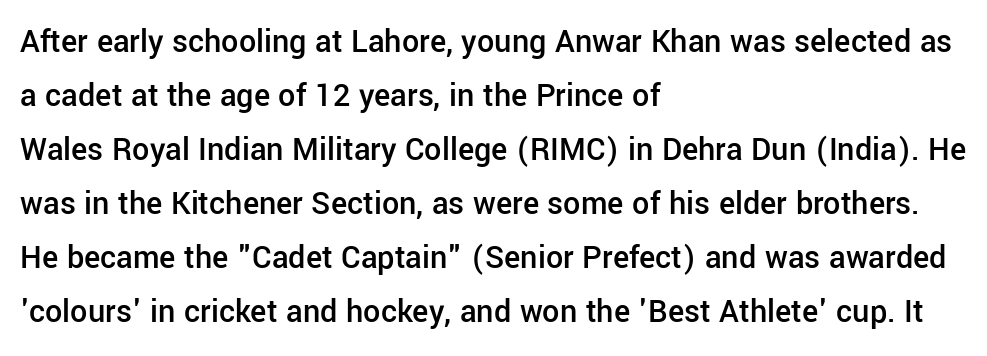
The image shows 34 px semibold sans-serif type, upright; set left-aligned, normal line spacing (1.59x), normal letter spacing, not underlined; low stroke contrast and a medium x-height.
